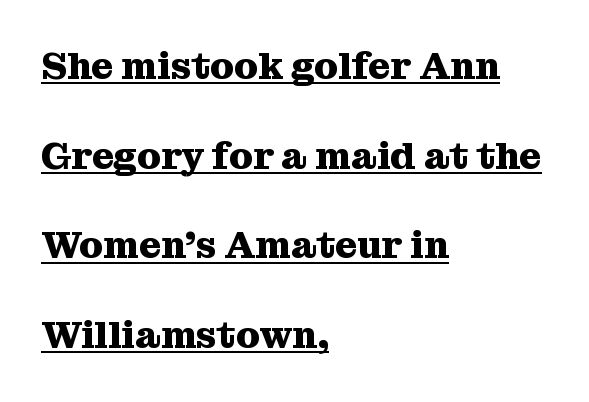
The image shows 38 px heavy serif type, upright; set left-aligned, loose line spacing (2.36x), normal letter spacing, underlined; medium stroke contrast and a medium x-height.
